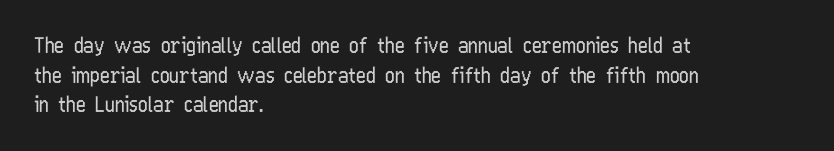
Q: Is the text bold? A: No.
Q: Is the text italic (slanted)? A: No, it is upright.
Q: Is the text underlined? A: No.
Q: How is the paragraph aligned? A: Left-aligned.
Q: Is the spacing between letters normal or unusually wide? A: Normal.
Q: Is the spacing between lines tight, normal or loose? A: Normal.
